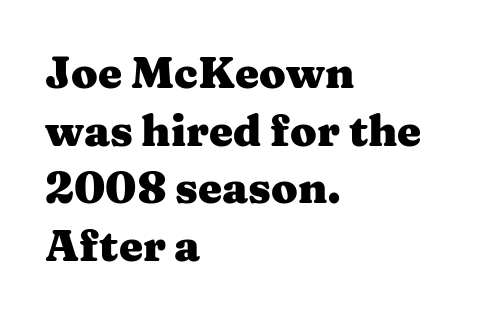
The typography opts for an upright posture over an oblique one. Font category for this specimen: serif. Which margin do the lines hug? The left one — the right edge is uneven. Caption: standard tracking, unaltered. Character widths vary here, with narrow letters taking less room than wide ones. Regarding leading, the lines here are spaced in the standard way.
